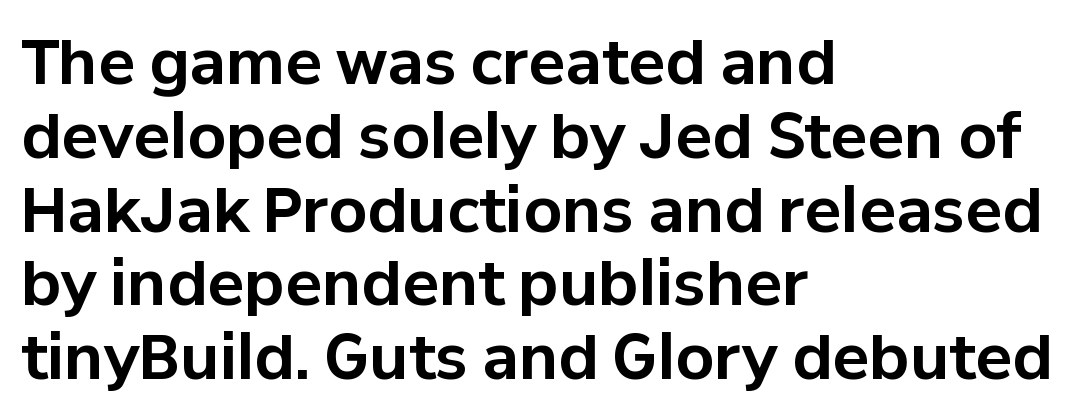
Q: Is the text bold? A: Yes.
Q: Is the text italic (slanted)? A: No, it is upright.
Q: Is the typeface a serif or a sans-serif typeface? A: Sans-serif.
Q: Is the text underlined? A: No.
Q: How is the paragraph aligned? A: Left-aligned.
Q: Is the spacing between letters normal or unusually wide? A: Normal.
Q: Width (condensed, normal, or wide)? A: Normal.
Q: Stroke contrast? A: Low.
Q: x-height? A: Medium.
Q: Monospaced? A: No.
